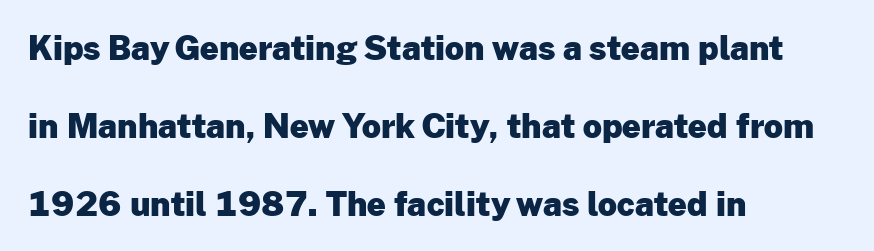
The image shows 33 px heavy sans-serif type, upright; set left-aligned, loose line spacing (2.37x), normal letter spacing, not underlined; low stroke contrast and a medium x-height.
